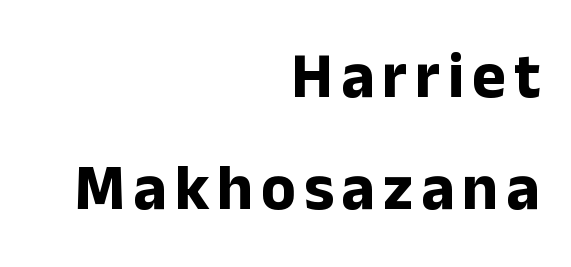
Q: Is the text bold? A: Yes.
Q: Is the text italic (slanted)? A: No, it is upright.
Q: Is the typeface a serif or a sans-serif typeface? A: Sans-serif.
Q: Is the text underlined? A: No.
Q: How is the paragraph aligned? A: Right-aligned.
Q: Width (condensed, normal, or wide)? A: Normal.
Q: Stroke contrast? A: Low.
Q: x-height? A: Medium.
Q: Monospaced? A: No.
